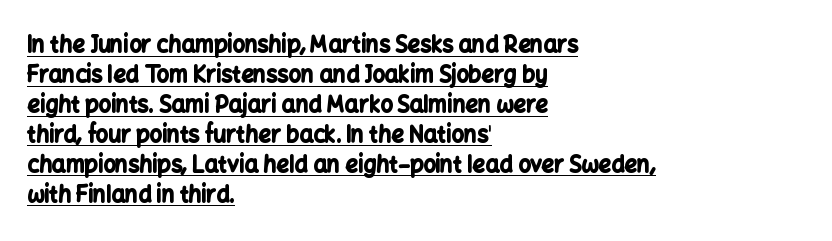
Between one letter and the next there's only the usual sliver of space. The strokes are fattened all the way to bold. A normal amount of white space separates one row of letters from the next. The rendered words wear a rule along their underside. Is there any slant? The stems are plumb.
